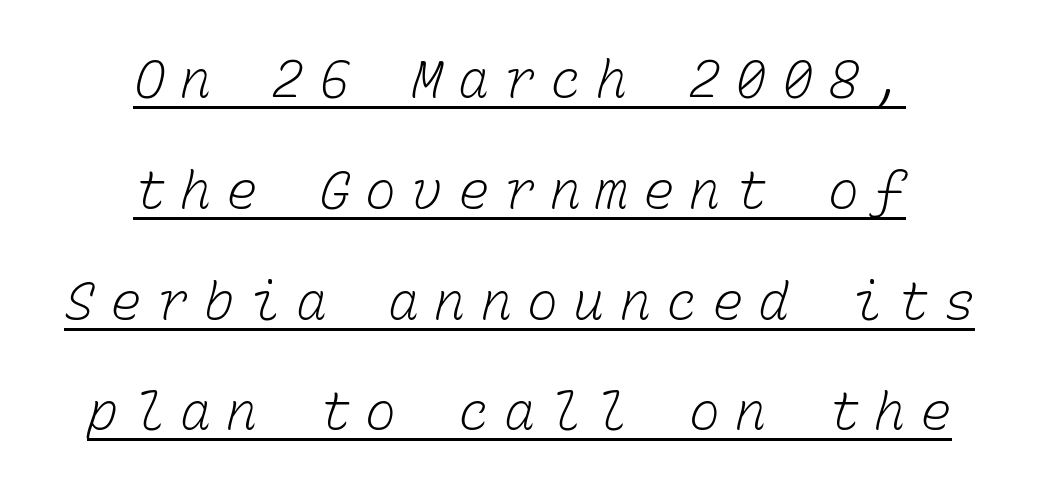
Q: Is the text bold? A: No.
Q: Is the text underlined? A: Yes.
Q: How is the paragraph aligned? A: Centered.
Q: Is the spacing between letters normal or unusually wide? A: Unusually wide.
Q: Is the spacing between lines tight, normal or loose? A: Loose.
Q: Width (condensed, normal, or wide)? A: Normal.
Q: Stroke contrast? A: Low.
Q: x-height? A: Medium.
Q: Monospaced? A: Yes.
